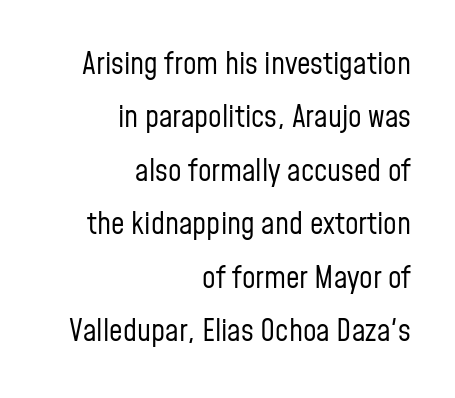
Q: Is the text bold? A: No.
Q: Is the text italic (slanted)? A: No, it is upright.
Q: Is the typeface a serif or a sans-serif typeface? A: Sans-serif.
Q: Is the text underlined? A: No.
Q: How is the paragraph aligned? A: Right-aligned.
Q: Is the spacing between letters normal or unusually wide? A: Normal.
Q: Width (condensed, normal, or wide)? A: Condensed.
Q: Stroke contrast? A: Low.
Q: x-height? A: Medium.
Q: Monospaced? A: No.
